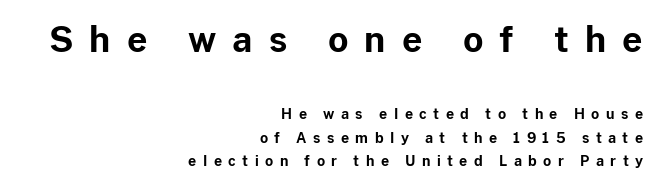
The image shows 35 px bold sans-serif type, upright; set right-aligned, normal line spacing (1.69x), unusually wide letter spacing (+0.46 em), not underlined; the first (top) block is 2.5x larger; low stroke contrast and a medium x-height.
